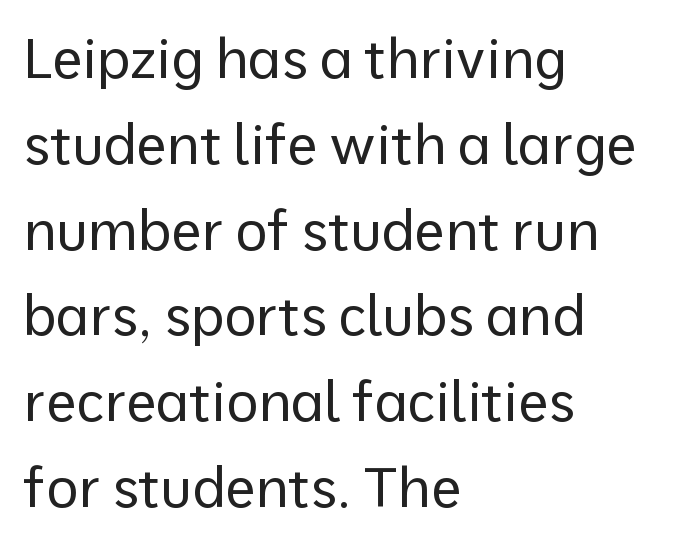
The image shows 55 px regular-weight sans-serif type, upright; set left-aligned, normal line spacing (1.56x), normal letter spacing, not underlined; low stroke contrast and a medium x-height.
